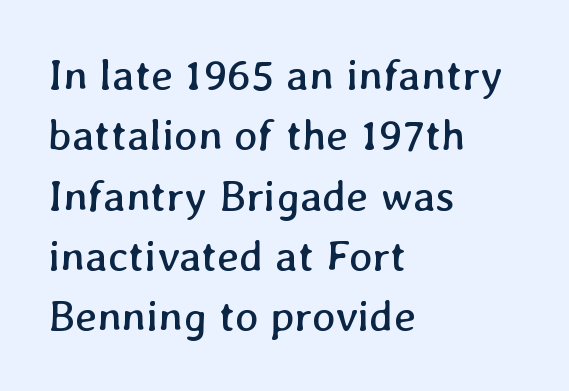
Observe the ordinary spacing: letters are neighbours, not strangers. The words here are not underlined. Whoever set this chose a conventional vertical rhythm. The passage is arranged the way most books set body copy — flush left. Is this a fixed-width face? No — the glyphs have proportional, varying widths.
